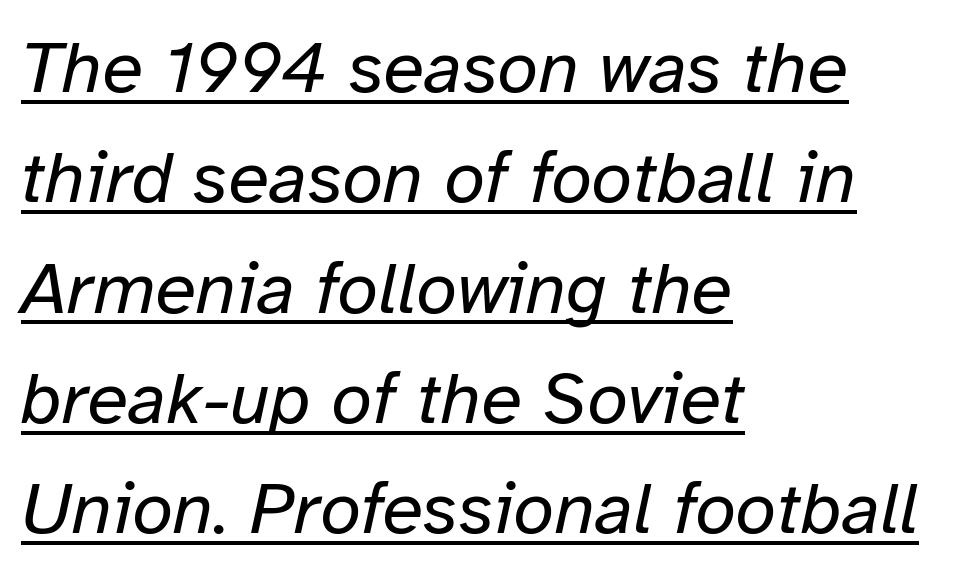
Q: Is the text bold? A: No.
Q: Is the text italic (slanted)? A: Yes, it leans right by about 12 degrees.
Q: Is the text underlined? A: Yes.
Q: How is the paragraph aligned? A: Left-aligned.
Q: Is the spacing between letters normal or unusually wide? A: Normal.
Q: Is the spacing between lines tight, normal or loose? A: Normal.
Q: Width (condensed, normal, or wide)? A: Normal.
Q: Stroke contrast? A: Low.
Q: x-height? A: Medium.
Q: Monospaced? A: No.
